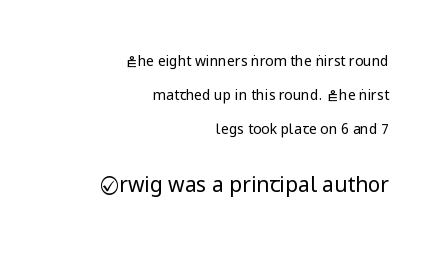
Reading down the column, the eye jumps a long way to each next line. These lines keep a tight, regular rhythm from letter to letter. Honestly, there is no underline to notice here at all. Is the block centered? No — it sits flush against the right margin. Is there any slant? The stems are plumb. Look at the glyph heights: the lower group is clearly the bigger setting.
